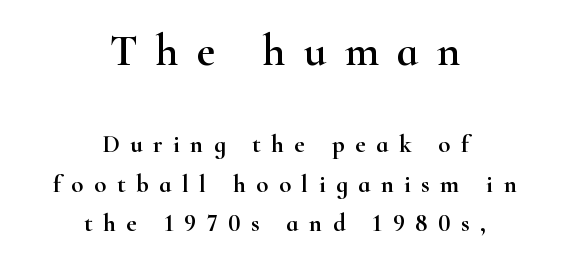
Where is the straight margin? There isn't one; the lines are centered. Letter spacing: wide. Vertical spacing — default. Beneath every word, the page is bare. The characters display serif detailing at their extremities. This layout puts the oversized block above and the modest block below.
